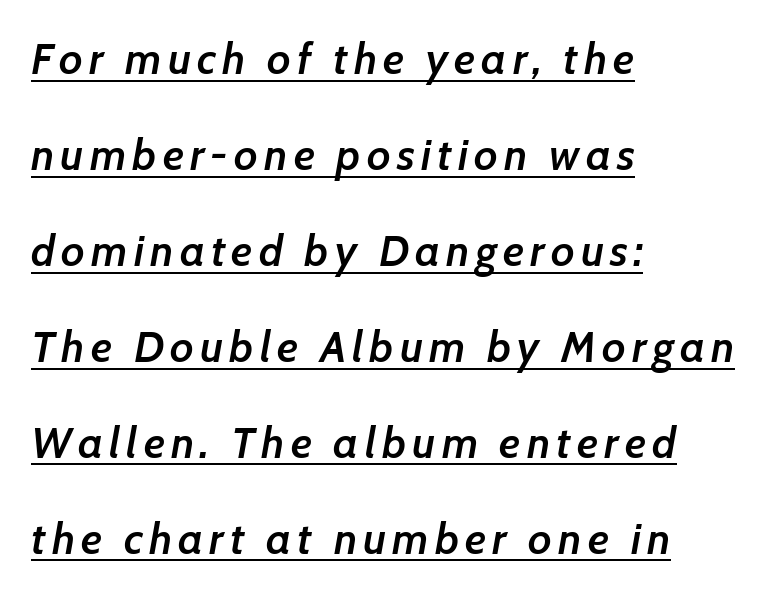
{"italic": "yes", "lean": "right", "slant_degrees": 7, "bold": "semi", "weight": "semibold", "width": "normal", "stroke_contrast": "low", "x_height": "medium", "monospaced": "no", "underline": "yes", "align": "left", "line_spacing": "loose", "line_spacing_ratio": 2.18, "glyph_px": 44}
